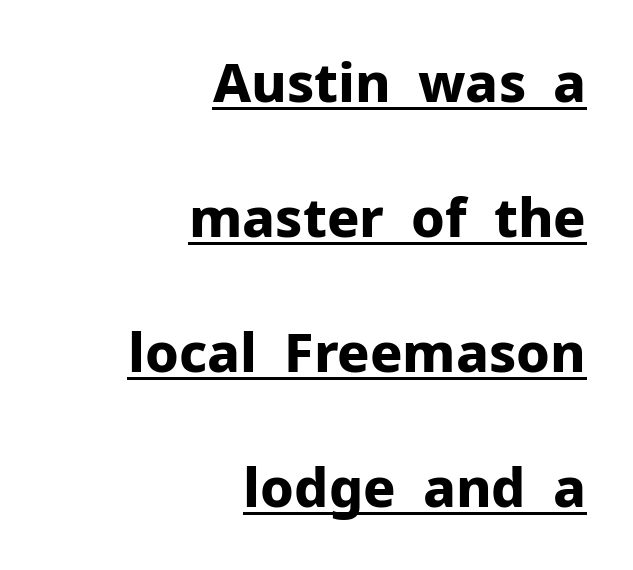
Q: Is the text bold? A: Yes.
Q: Is the text italic (slanted)? A: No, it is upright.
Q: Is the typeface a serif or a sans-serif typeface? A: Sans-serif.
Q: Is the text underlined? A: Yes.
Q: How is the paragraph aligned? A: Right-aligned.
Q: Is the spacing between letters normal or unusually wide? A: Normal.
Q: Is the spacing between lines tight, normal or loose? A: Loose.
Q: Width (condensed, normal, or wide)? A: Normal.
Q: Stroke contrast? A: Low.
Q: x-height? A: Medium.
Q: Monospaced? A: No.
